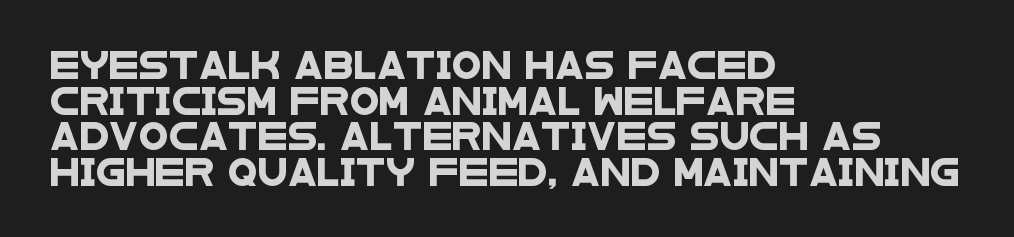
The image shows 27 px text type; set left-aligned, normal line spacing (1.32x), normal letter spacing, not underlined.
